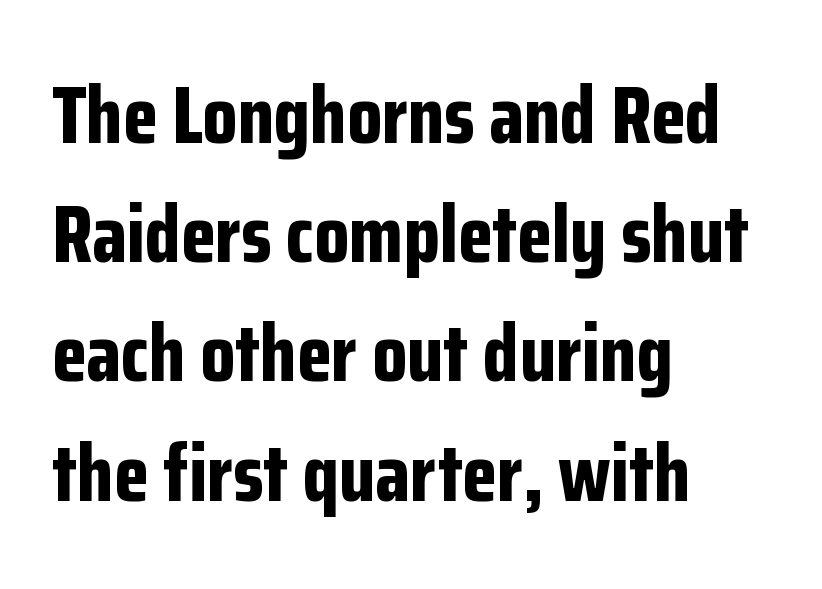
{"serif": "no", "italic": "no", "bold": "yes", "weight": "bold", "width": "condensed", "stroke_contrast": "low", "x_height": "medium", "monospaced": "no", "underline": "no", "align": "left", "line_spacing": "normal", "line_spacing_ratio": 1.49, "letter_spacing": "normal", "letter_spacing_em": 0.0, "glyph_px": 80}
